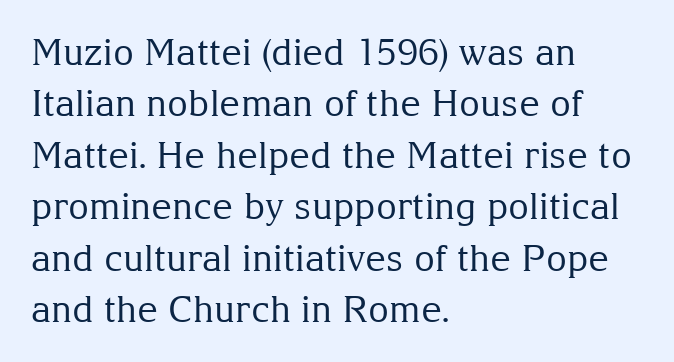
Q: Is the text bold? A: No.
Q: Is the text italic (slanted)? A: No, it is upright.
Q: Is the typeface a serif or a sans-serif typeface? A: Serif.
Q: Is the text underlined? A: No.
Q: How is the paragraph aligned? A: Left-aligned.
Q: Is the spacing between letters normal or unusually wide? A: Normal.
Q: Is the spacing between lines tight, normal or loose? A: Normal.
Q: Width (condensed, normal, or wide)? A: Normal.
Q: Stroke contrast? A: Medium.
Q: x-height? A: Medium.
Q: Monospaced? A: No.
